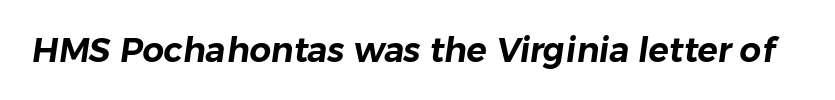
Q: Is the typeface a serif or a sans-serif typeface? A: Sans-serif.
Q: Is the text underlined? A: No.
Q: Is the spacing between letters normal or unusually wide? A: Normal.
Q: Width (condensed, normal, or wide)? A: Normal.
Q: Stroke contrast? A: Low.
Q: x-height? A: Medium.
Q: Monospaced? A: No.
